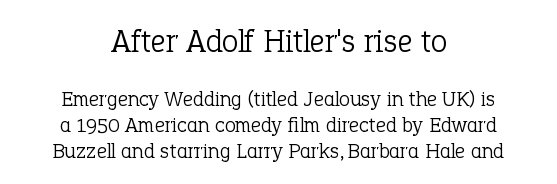
Q: Is the text bold? A: No.
Q: Is the text italic (slanted)? A: No, it is upright.
Q: Is the typeface a serif or a sans-serif typeface? A: Serif.
Q: Is the text underlined? A: No.
Q: How is the paragraph aligned? A: Centered.
Q: Is the spacing between letters normal or unusually wide? A: Normal.
Q: Which block of text is set in a larger size, the first (top) or the second (bottom)? A: The first (top) one.
Q: Width (condensed, normal, or wide)? A: Normal.
Q: Stroke contrast? A: Low.
Q: x-height? A: Medium.
Q: Monospaced? A: No.
